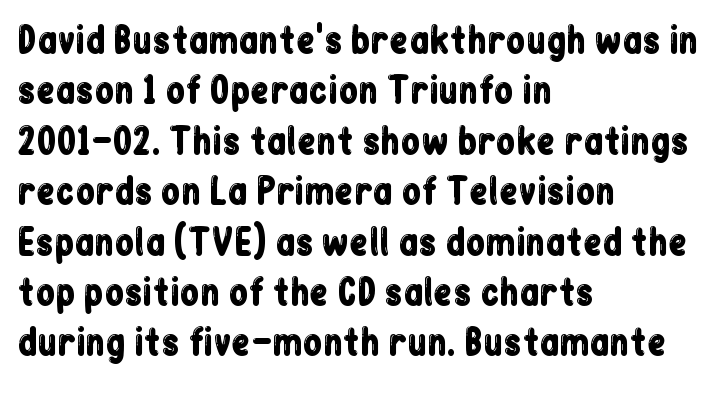
Q: Is the text italic (slanted)? A: No, it is upright.
Q: Is the typeface a serif or a sans-serif typeface? A: Sans-serif.
Q: Is the text underlined? A: No.
Q: How is the paragraph aligned? A: Left-aligned.
Q: Is the spacing between letters normal or unusually wide? A: Normal.
Q: Is the spacing between lines tight, normal or loose? A: Normal.
Q: Width (condensed, normal, or wide)? A: Condensed.
Q: Stroke contrast? A: Low.
Q: x-height? A: Medium.
Q: Monospaced? A: No.
